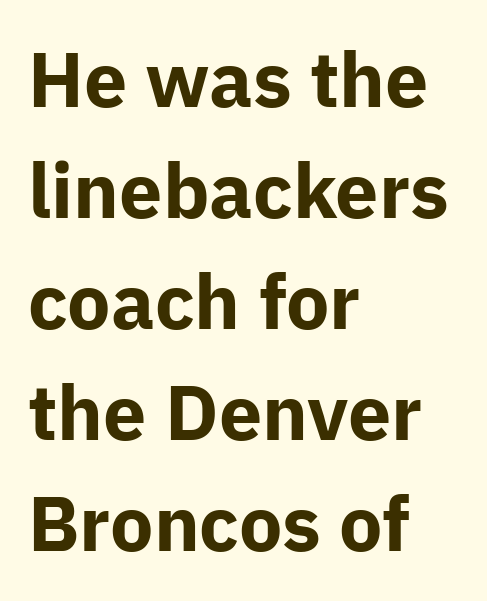
Weight check: bold — yes, fully. The space between consecutive lines is moderate. The letters stand straight up with perfectly vertical stems. The passage shown is not underscored anywhere.
